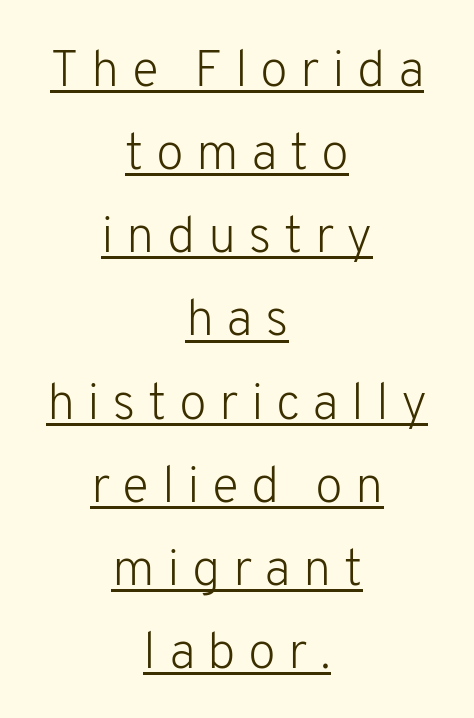
Tracking here is generous; glyphs stand well apart from one another. Letters have the restrained weight of plain body copy at most. Notice how the passage keeps no hard edge, just a central spine. Characters remain perfectly vertical along every line. A baseline rule has been typeset under these characters. This sample uses a sans-serif face.
